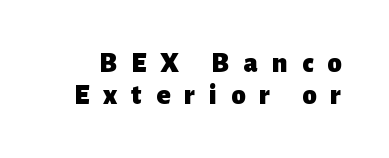
Q: Is the text bold? A: Yes.
Q: Is the text italic (slanted)? A: No, it is upright.
Q: Is the typeface a serif or a sans-serif typeface? A: Sans-serif.
Q: Is the text underlined? A: No.
Q: Is the spacing between letters normal or unusually wide? A: Unusually wide.
Q: Is the spacing between lines tight, normal or loose? A: Tight.
Q: Width (condensed, normal, or wide)? A: Normal.
Q: Stroke contrast? A: Low.
Q: x-height? A: Medium.
Q: Monospaced? A: No.
